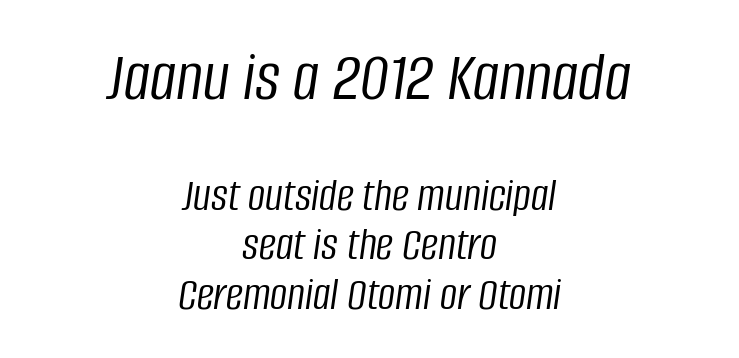
{"italic": "yes", "lean": "right", "slant_degrees": 8, "bold": "no", "weight": "light", "width": "condensed", "stroke_contrast": "low", "x_height": "large", "monospaced": "no", "underline": "no", "align": "center", "line_spacing": "tight", "line_spacing_ratio": 1.03, "letter_spacing": "normal", "letter_spacing_em": 0.0, "larger_block": "first", "size_ratio": 1.5, "glyph_px": 72}
